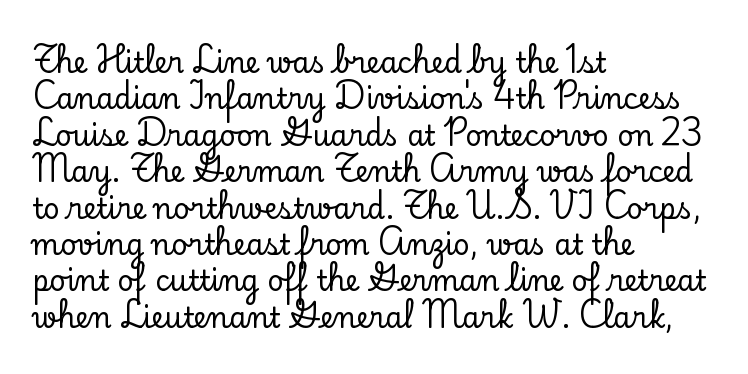
The image shows 28 px serif type, upright; set left-aligned, normal line spacing (1.3x), normal letter spacing, not underlined; low stroke contrast and a small x-height.
